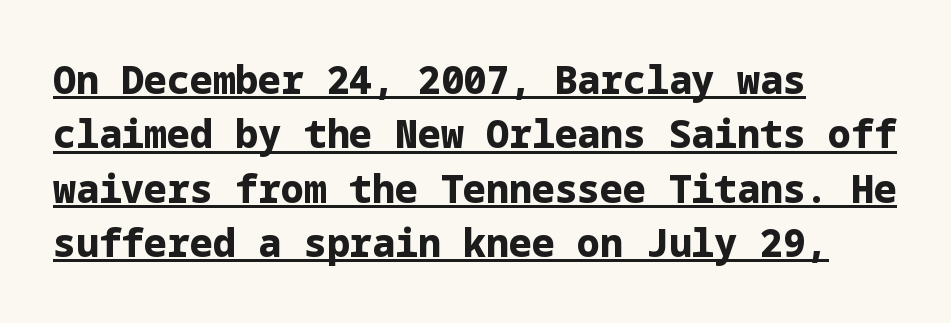
The image shows 38 px bold sans-serif type, upright; set left-aligned, normal line spacing (1.43x), normal letter spacing, underlined; low stroke contrast and a medium x-height.
